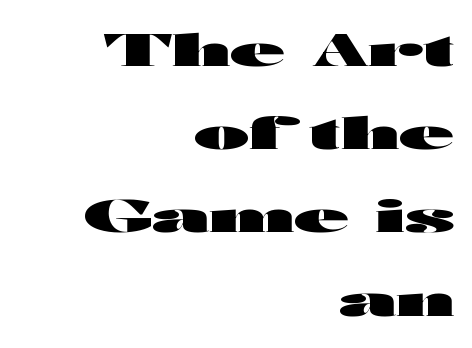
Is this a fixed-width face? No — the glyphs have proportional, varying widths. Emphasis by weight is at full strength: bold. Designer's note — italics off, roman on. Layout note: lines flush right. The passage shown is typeset with a sans-serif family. Honestly, the letter spacing is just normal — you wouldn't notice it.
